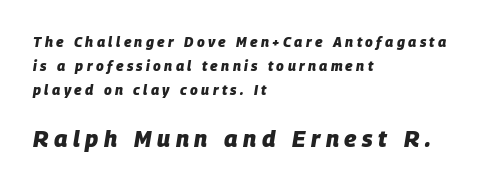
Designer's note — italics engaged. Every letter is thick-stroked: bold, no question. Check the space under the baseline: it is left empty. Here the glyphs are tracked loosely, breaking word shapes into spaced letters. In CSS terms this would be text-align: left. The following chunk of copy outweighs the initial chunk in type size.
